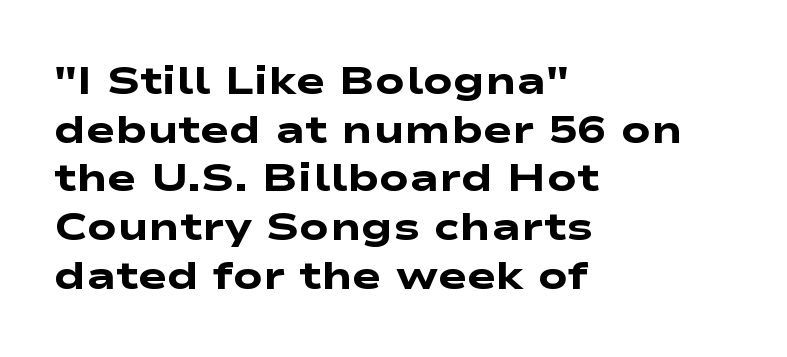
Q: Is the text bold? A: Yes.
Q: Is the typeface a serif or a sans-serif typeface? A: Sans-serif.
Q: Is the text underlined? A: No.
Q: How is the paragraph aligned? A: Left-aligned.
Q: Is the spacing between letters normal or unusually wide? A: Normal.
Q: Is the spacing between lines tight, normal or loose? A: Normal.
Q: Width (condensed, normal, or wide)? A: Wide.
Q: Stroke contrast? A: Low.
Q: x-height? A: Medium.
Q: Monospaced? A: No.
